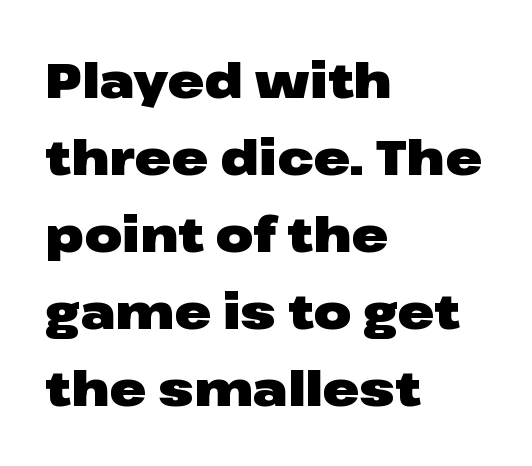
The image shows 49 px heavy, wide sans-serif type, upright; set left-aligned, normal line spacing (1.57x), normal letter spacing, not underlined; low stroke contrast and a medium x-height.
